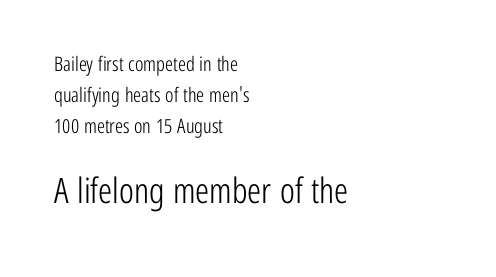
Q: Is the text bold? A: No.
Q: Is the text italic (slanted)? A: No, it is upright.
Q: Is the typeface a serif or a sans-serif typeface? A: Sans-serif.
Q: Is the text underlined? A: No.
Q: How is the paragraph aligned? A: Left-aligned.
Q: Is the spacing between letters normal or unusually wide? A: Normal.
Q: Is the spacing between lines tight, normal or loose? A: Normal.
Q: Which block of text is set in a larger size, the first (top) or the second (bottom)? A: The second (bottom) one.
Q: Width (condensed, normal, or wide)? A: Condensed.
Q: Stroke contrast? A: Low.
Q: x-height? A: Medium.
Q: Monospaced? A: No.
